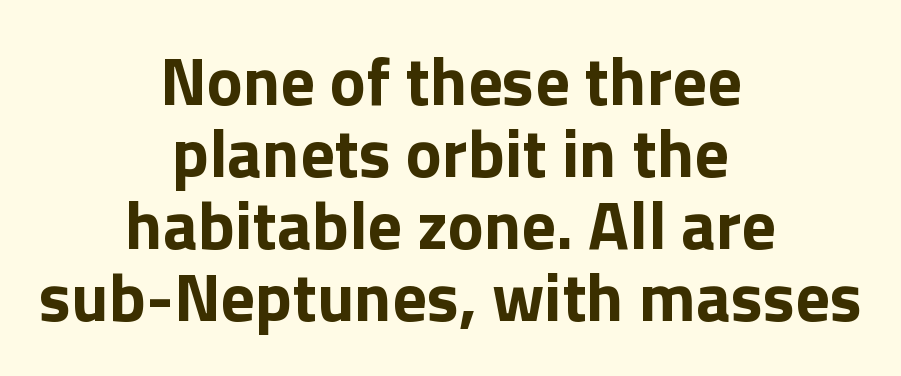
{"serif": "no", "italic": "no", "bold": "yes", "weight": "bold", "width": "normal", "x_height": "medium", "monospaced": "no", "underline": "no", "align": "center", "line_spacing": "tight", "line_spacing_ratio": 1.06, "letter_spacing": "normal", "letter_spacing_em": 0.0, "glyph_px": 68}
